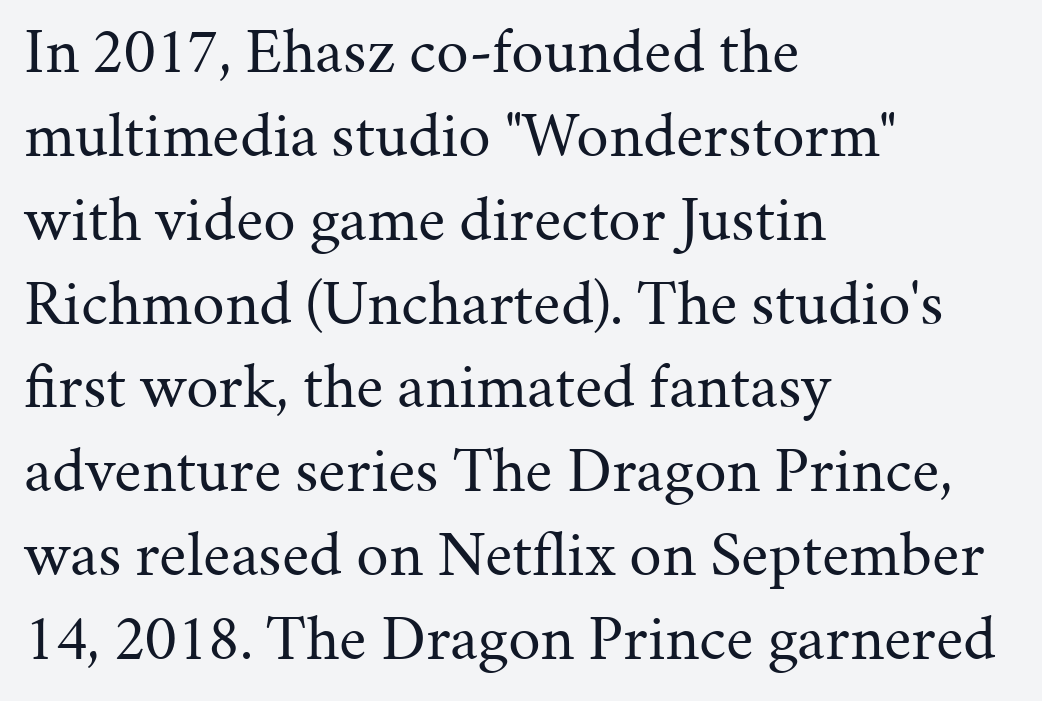
The image shows 65 px regular-weight serif type, upright; set left-aligned, normal line spacing (1.29x), normal letter spacing, not underlined; medium stroke contrast and a medium x-height.
